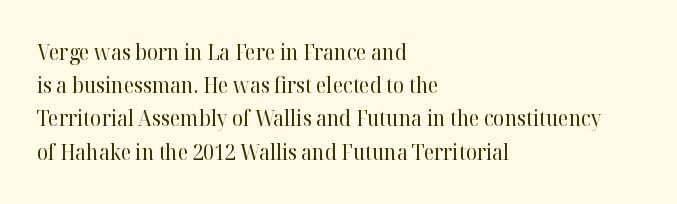
Q: Is the text bold? A: No.
Q: Is the text italic (slanted)? A: No, it is upright.
Q: Is the text underlined? A: No.
Q: How is the paragraph aligned? A: Left-aligned.
Q: Is the spacing between letters normal or unusually wide? A: Normal.
Q: Is the spacing between lines tight, normal or loose? A: Normal.
